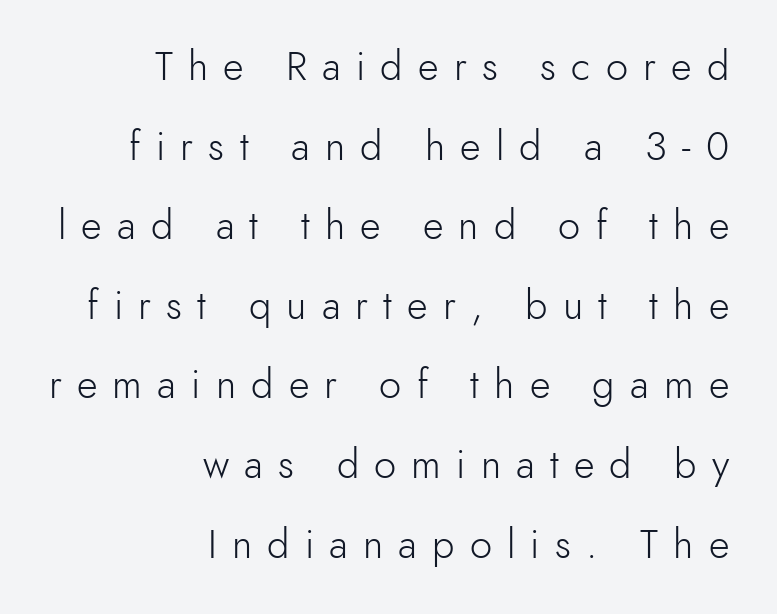
What stands out about the letter spacing? Its width — letters are far apart. Alignment: flush right. The area under the type is left untouched. The letters look calm and open, with moderate or lighter stems. Do the letters lean? They stand straight.
